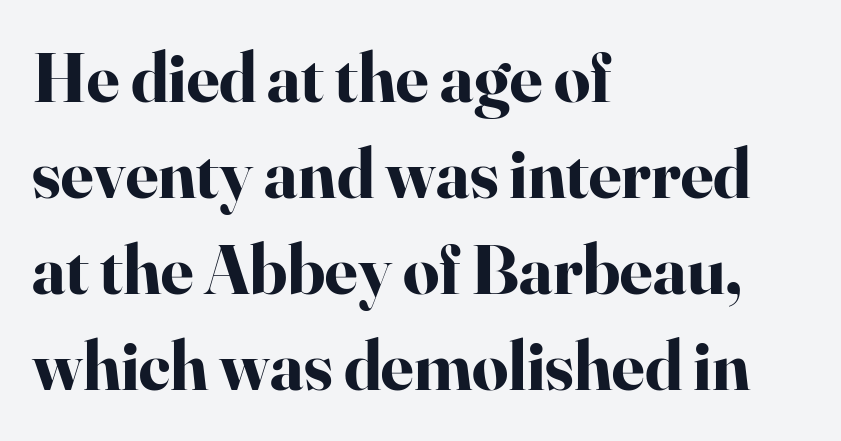
Q: Is the text bold? A: Yes.
Q: Is the text italic (slanted)? A: No, it is upright.
Q: Is the typeface a serif or a sans-serif typeface? A: Serif.
Q: Is the text underlined? A: No.
Q: How is the paragraph aligned? A: Left-aligned.
Q: Is the spacing between letters normal or unusually wide? A: Normal.
Q: Is the spacing between lines tight, normal or loose? A: Normal.
Q: Width (condensed, normal, or wide)? A: Normal.
Q: Stroke contrast? A: High.
Q: x-height? A: Small.
Q: Monospaced? A: No.
